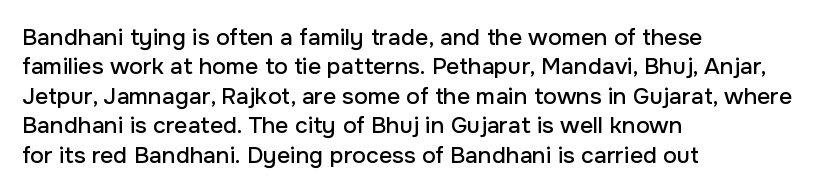
{"italic": "no", "underline": "no", "align": "left", "line_spacing": "normal", "line_spacing_ratio": 1.28, "letter_spacing": "normal", "letter_spacing_em": 0.0, "glyph_px": 23}
